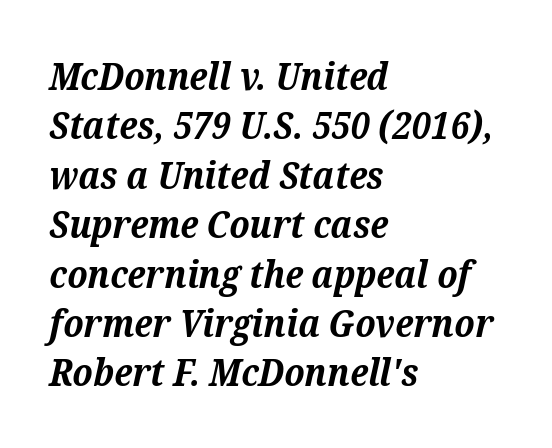
Q: Is the text bold? A: Yes.
Q: Is the text italic (slanted)? A: Yes, it leans right by about 12 degrees.
Q: Is the typeface a serif or a sans-serif typeface? A: Serif.
Q: Is the text underlined? A: No.
Q: How is the paragraph aligned? A: Left-aligned.
Q: Is the spacing between letters normal or unusually wide? A: Normal.
Q: Is the spacing between lines tight, normal or loose? A: Normal.
Q: Width (condensed, normal, or wide)? A: Normal.
Q: Stroke contrast? A: Medium.
Q: x-height? A: Medium.
Q: Monospaced? A: No.
